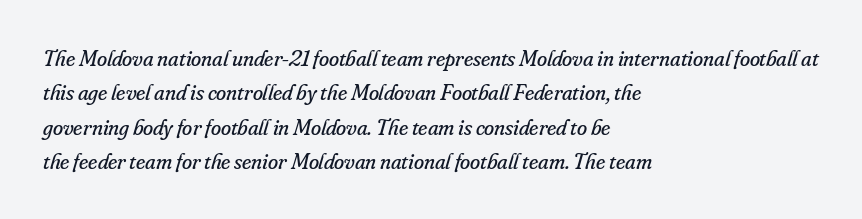
{"italic": "yes", "lean": "right", "slant_degrees": 16, "bold": "no", "underline": "no", "align": "left", "line_spacing": "normal", "line_spacing_ratio": 1.5, "letter_spacing": "normal", "letter_spacing_em": 0.0, "glyph_px": 23}
